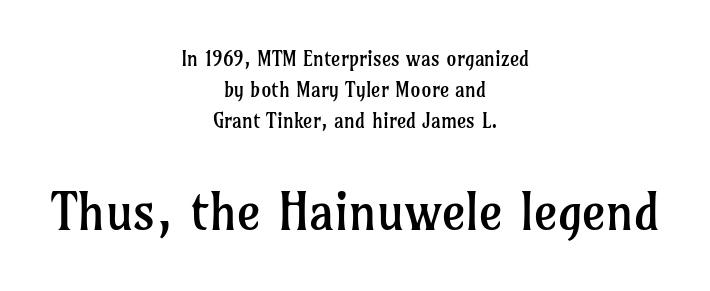
Q: Is the text bold? A: No.
Q: Is the text italic (slanted)? A: No, it is upright.
Q: Is the typeface a serif or a sans-serif typeface? A: Serif.
Q: Is the text underlined? A: No.
Q: How is the paragraph aligned? A: Centered.
Q: Is the spacing between letters normal or unusually wide? A: Normal.
Q: Is the spacing between lines tight, normal or loose? A: Normal.
Q: Which block of text is set in a larger size, the first (top) or the second (bottom)? A: The second (bottom) one.
Q: Width (condensed, normal, or wide)? A: Normal.
Q: Stroke contrast? A: Low.
Q: x-height? A: Medium.
Q: Monospaced? A: No.
